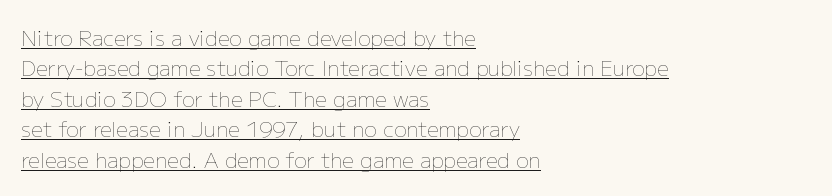
The face looks like a standard text weight, possibly lighter. Layout note: lines flush left. Short note: letters normally spaced. This block has exactly the height ordinary leading produces.
